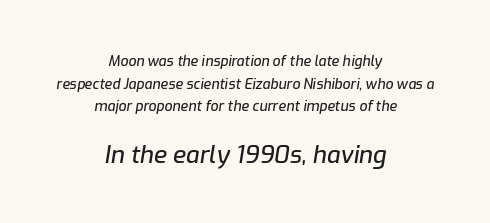
Q: Is the text italic (slanted)? A: Yes, it leans right by about 9 degrees.
Q: Is the text underlined? A: No.
Q: How is the paragraph aligned? A: Centered.
Q: Is the spacing between letters normal or unusually wide? A: Normal.
Q: Is the spacing between lines tight, normal or loose? A: Normal.
Q: Which block of text is set in a larger size, the first (top) or the second (bottom)? A: The second (bottom) one.
